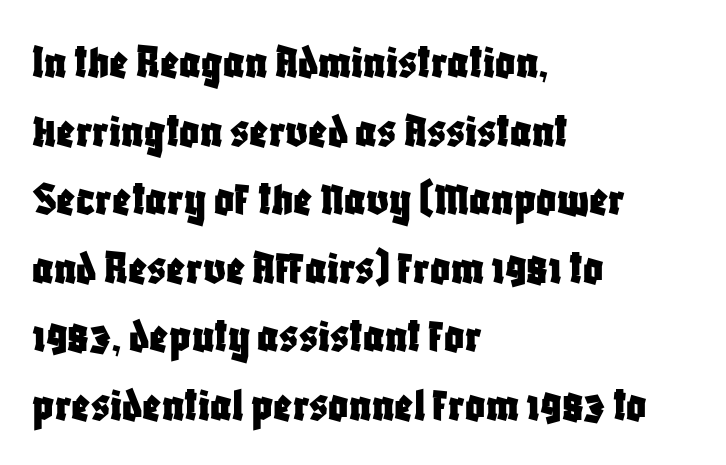
Q: Is the text italic (slanted)? A: No, it is upright.
Q: Is the typeface a serif or a sans-serif typeface? A: Sans-serif.
Q: Is the text underlined? A: No.
Q: How is the paragraph aligned? A: Left-aligned.
Q: Is the spacing between letters normal or unusually wide? A: Normal.
Q: Is the spacing between lines tight, normal or loose? A: Normal.
Q: Width (condensed, normal, or wide)? A: Condensed.
Q: Stroke contrast? A: Low.
Q: x-height? A: Large.
Q: Monospaced? A: No.
